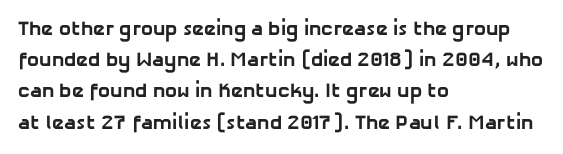
{"bold": "yes", "underline": "no", "align": "left", "line_spacing": "normal", "line_spacing_ratio": 1.56, "letter_spacing": "normal", "letter_spacing_em": 0.0, "glyph_px": 20}
